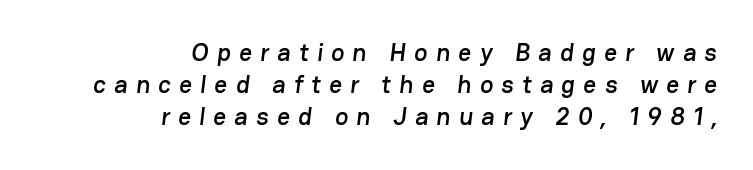
The image shows 25 px text type; set right-aligned, normal line spacing (1.29x), unusually wide letter spacing (+0.33 em), not underlined.
